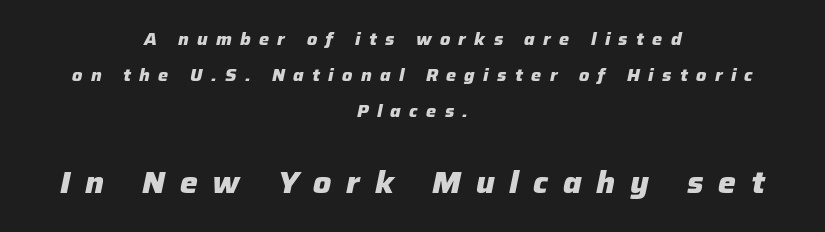
{"italic": "yes", "lean": "right", "slant_degrees": 12, "bold": "yes", "weight": "heavy", "width": "normal", "stroke_contrast": "low", "x_height": "medium", "monospaced": "no", "underline": "no", "align": "center", "line_spacing": "loose", "line_spacing_ratio": 2.13, "letter_spacing": "wide", "letter_spacing_em": 0.49, "larger_block": "second", "size_ratio": 1.76, "glyph_px": 30}
